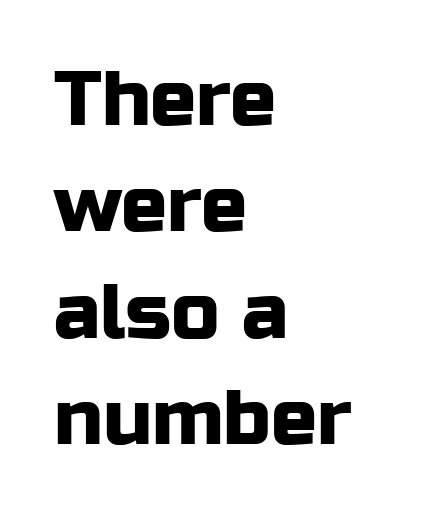
{"serif": "no", "italic": "no", "width": "normal", "stroke_contrast": "low", "x_height": "medium", "monospaced": "no", "underline": "no", "align": "left", "line_spacing": "normal", "line_spacing_ratio": 1.38, "letter_spacing": "normal", "letter_spacing_em": 0.0, "glyph_px": 77}
